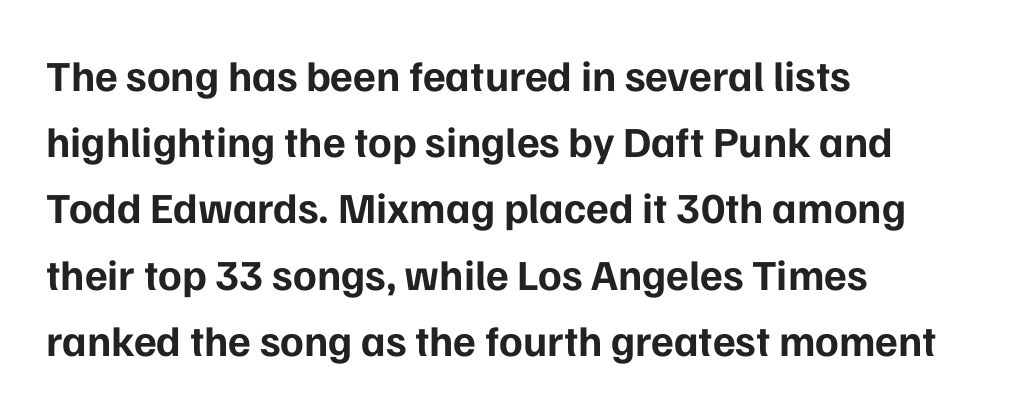
Q: Is the text bold? A: Yes.
Q: Is the text italic (slanted)? A: No, it is upright.
Q: Is the typeface a serif or a sans-serif typeface? A: Sans-serif.
Q: Is the text underlined? A: No.
Q: How is the paragraph aligned? A: Left-aligned.
Q: Is the spacing between letters normal or unusually wide? A: Normal.
Q: Is the spacing between lines tight, normal or loose? A: Normal.
Q: Width (condensed, normal, or wide)? A: Normal.
Q: Stroke contrast? A: Low.
Q: x-height? A: Medium.
Q: Monospaced? A: No.
